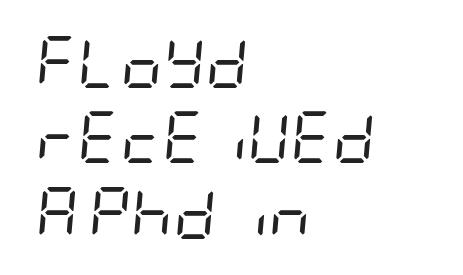
{"italic": "yes", "lean": "right", "slant_degrees": 5, "bold": "no", "weight": "regular", "width": "condensed", "stroke_contrast": "low", "x_height": "large", "underline": "no", "align": "left", "line_spacing": "normal", "line_spacing_ratio": 1.45, "letter_spacing": "normal", "letter_spacing_em": 0.0, "glyph_px": 52}
